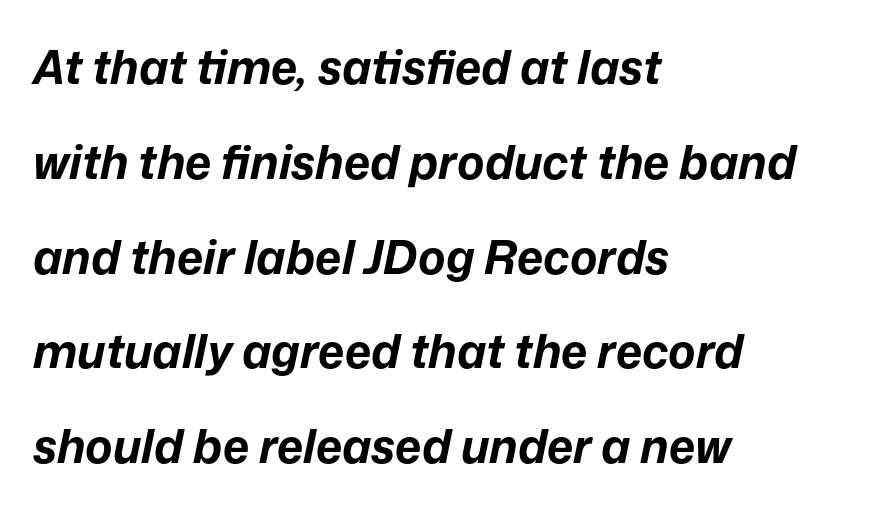
The image shows 46 px bold type, italic (leaning right); set left-aligned, loose line spacing (2.06x), normal letter spacing, not underlined; low stroke contrast and a medium x-height.
